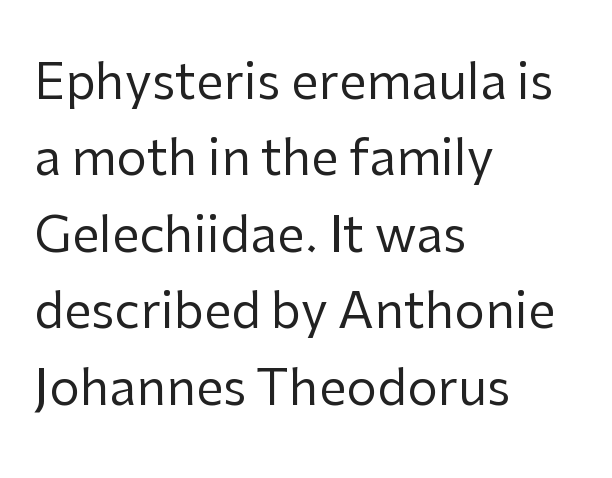
{"serif": "no", "italic": "no", "bold": "no", "weight": "regular", "width": "normal", "stroke_contrast": "low", "x_height": "medium", "monospaced": "no", "underline": "no", "align": "left", "line_spacing": "normal", "line_spacing_ratio": 1.56, "letter_spacing": "normal", "letter_spacing_em": 0.0, "glyph_px": 49}
